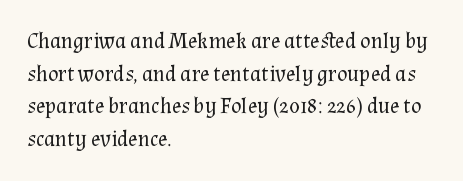
Rows of type keep a routine distance in the vertical direction. The space beneath each line is pristine and unruled. Which margin do the lines hug? The left one — the right edge is uneven. The letterforms sit shoulder to shoulder at normal distance.
